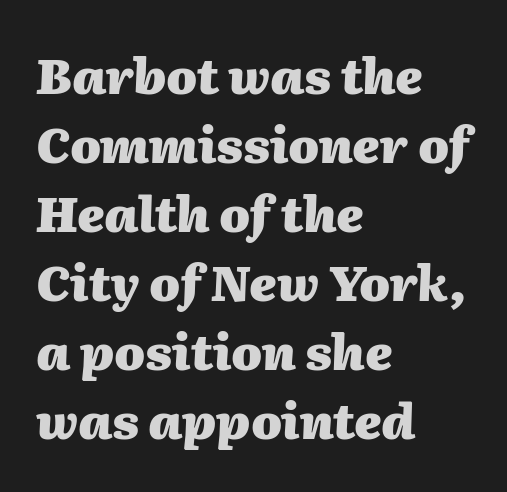
Q: Is the text bold? A: Yes.
Q: Is the text italic (slanted)? A: Yes, it leans right by about 2 degrees.
Q: Is the text underlined? A: No.
Q: How is the paragraph aligned? A: Left-aligned.
Q: Is the spacing between letters normal or unusually wide? A: Normal.
Q: Is the spacing between lines tight, normal or loose? A: Normal.
Q: Width (condensed, normal, or wide)? A: Normal.
Q: Stroke contrast? A: Medium.
Q: x-height? A: Medium.
Q: Monospaced? A: No.
